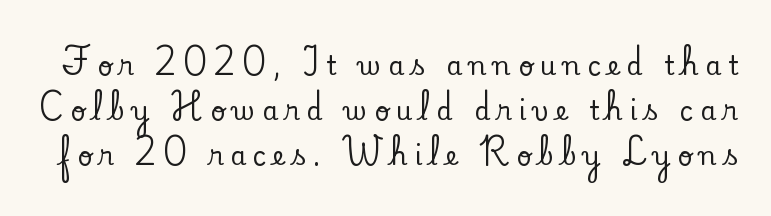
The image shows 26 px text type, upright; set line spacing 1.74x, unusually wide letter spacing (+0.26 em), not underlined.
